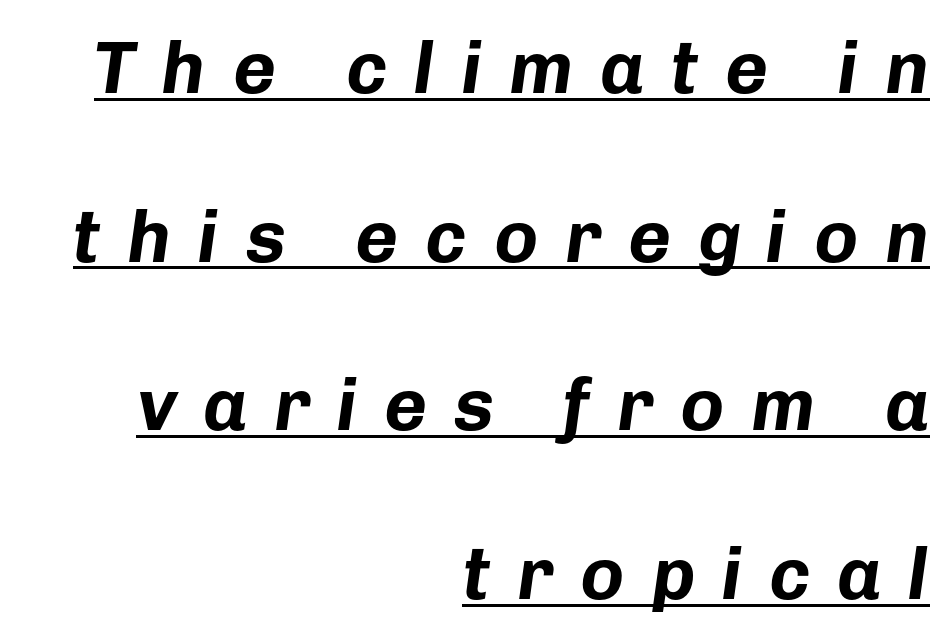
{"italic": "yes", "lean": "right", "slant_degrees": 8, "bold": "yes", "weight": "bold", "width": "normal", "stroke_contrast": "low", "x_height": "medium", "monospaced": "no", "underline": "yes", "align": "right", "line_spacing": "loose", "line_spacing_ratio": 2.28, "letter_spacing": "wide", "letter_spacing_em": 0.36, "glyph_px": 74}
